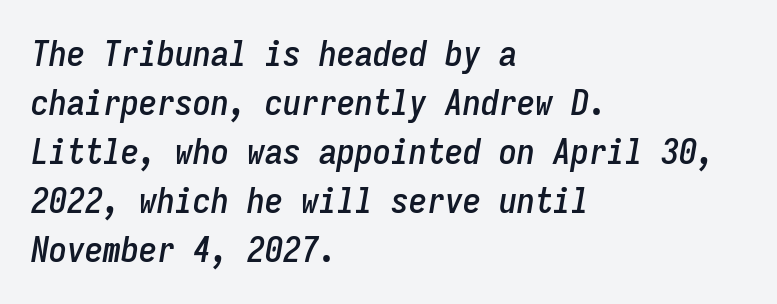
The image shows 36 px condensed type, italic (leaning right), monospaced; set left-aligned, normal line spacing (1.36x), normal letter spacing, not underlined; low stroke contrast and a medium x-height.
